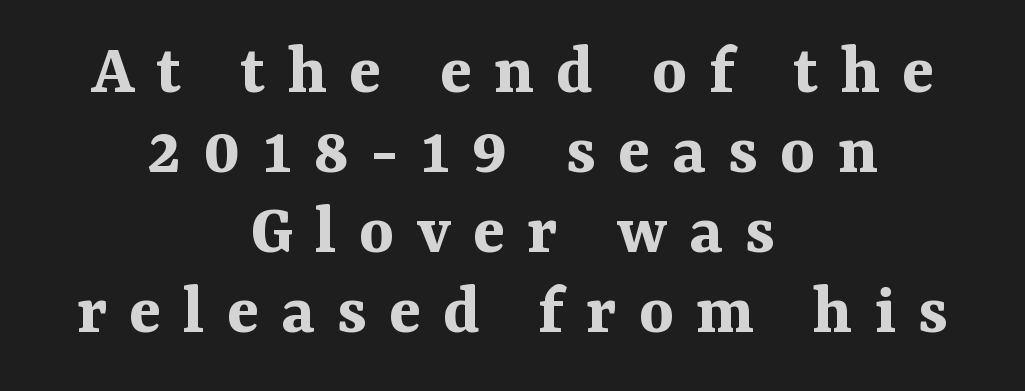
The characters display serif detailing at their extremities. Looks like regular typesetting: each glyph gets only the width it needs. Tall strokes in this sample are plumb rather than angled. How are the letters spaced? Widely, with obvious added tracking.
